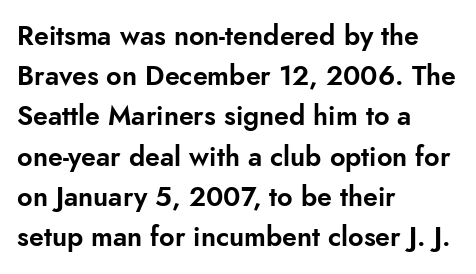
The image shows 27 px text type, upright; set left-aligned, normal line spacing (1.49x), normal letter spacing, not underlined.
